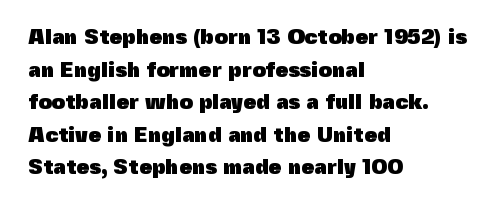
{"italic": "no", "bold": "yes", "underline": "no", "align": "left", "line_spacing": "normal", "line_spacing_ratio": 1.55, "letter_spacing": "normal", "letter_spacing_em": 0.0, "glyph_px": 21}
